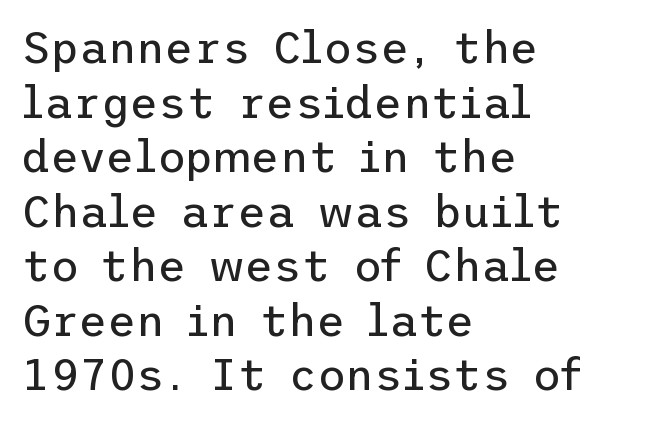
If you drew a ruler down the left edge, every line would touch it. Rule under the text: the space is simply empty. Every stem runs plumb, perpendicular to the baseline. There is no visible air inserted between adjacent glyphs.
